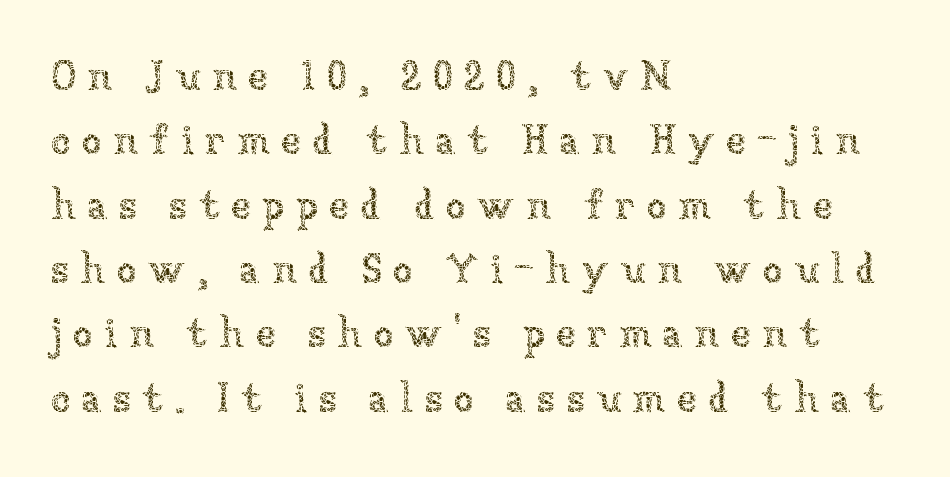
{"italic": "no", "bold": "no", "weight": "thin", "width": "normal", "stroke_contrast": "low", "x_height": "medium", "monospaced": "no", "underline": "no", "align": "left", "line_spacing": "normal", "line_spacing_ratio": 1.57, "letter_spacing": "wide", "letter_spacing_em": 0.27, "glyph_px": 41}
